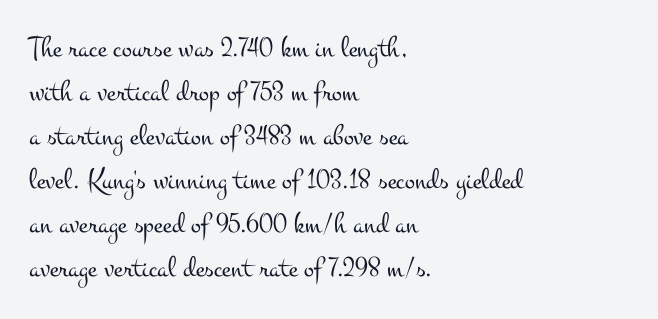
The image shows 30 px light, wide serif type; set left-aligned, normal line spacing (1.47x), normal letter spacing, not underlined; medium stroke contrast and a small x-height.
